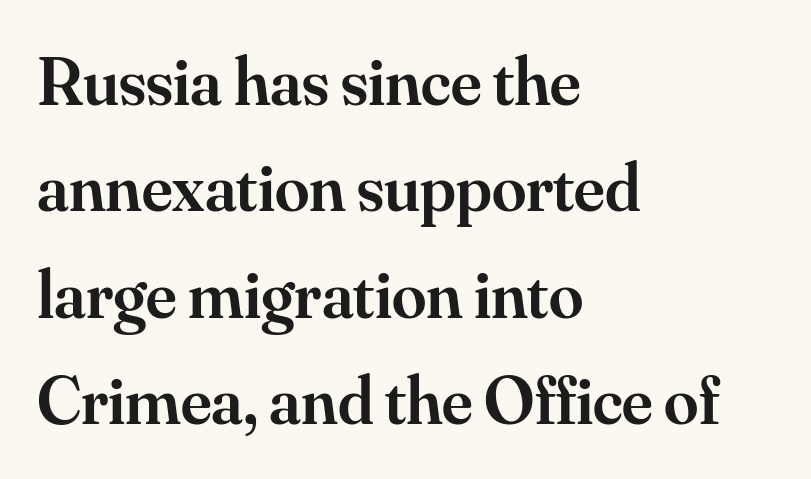
The image shows 69 px semibold serif type, upright; set left-aligned, normal line spacing (1.54x), normal letter spacing, not underlined; medium stroke contrast and a small x-height.
